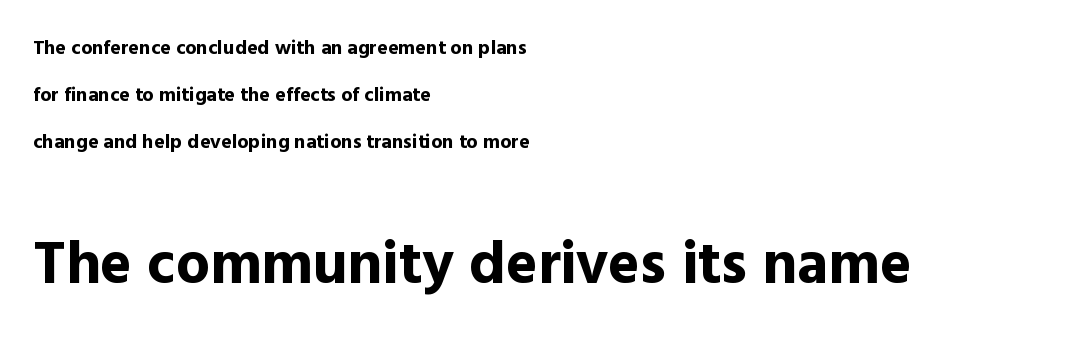
{"serif": "no", "italic": "no", "bold": "yes", "weight": "bold", "width": "normal", "x_height": "medium", "monospaced": "no", "underline": "no", "align": "left", "line_spacing": "loose", "line_spacing_ratio": 2.34, "letter_spacing": "normal", "letter_spacing_em": 0.0, "larger_block": "second", "size_ratio": 3.0, "glyph_px": 60}
